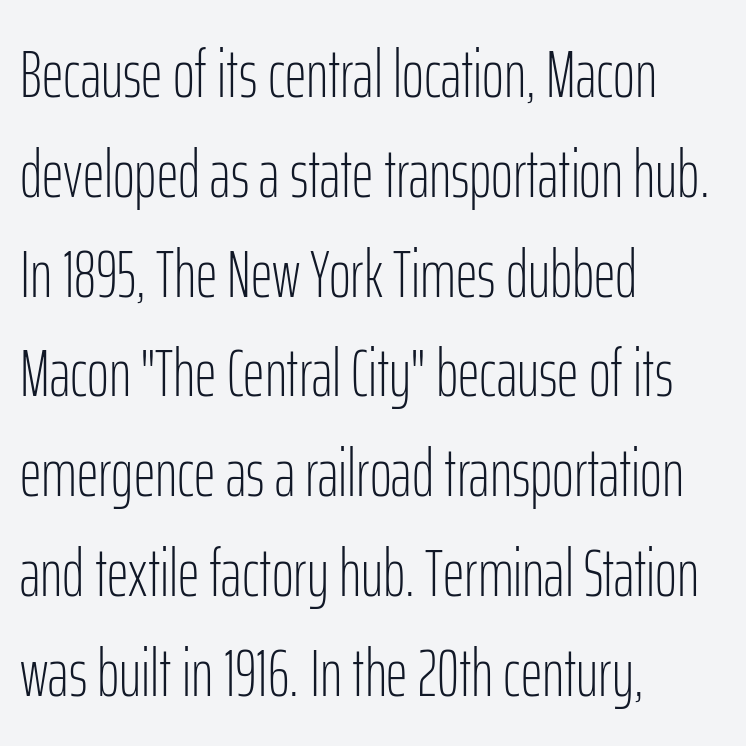
{"serif": "no", "italic": "no", "bold": "no", "weight": "light", "width": "condensed", "stroke_contrast": "low", "x_height": "medium", "monospaced": "no", "underline": "no", "align": "left", "line_spacing": "normal", "line_spacing_ratio": 1.49, "letter_spacing": "normal", "letter_spacing_em": 0.0, "glyph_px": 67}
